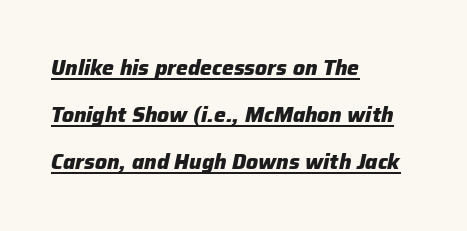
Q: Is the text bold? A: Yes.
Q: Is the text italic (slanted)? A: Yes, it leans right by about 12 degrees.
Q: Is the text underlined? A: Yes.
Q: How is the paragraph aligned? A: Left-aligned.
Q: Is the spacing between letters normal or unusually wide? A: Normal.
Q: Is the spacing between lines tight, normal or loose? A: Loose.
